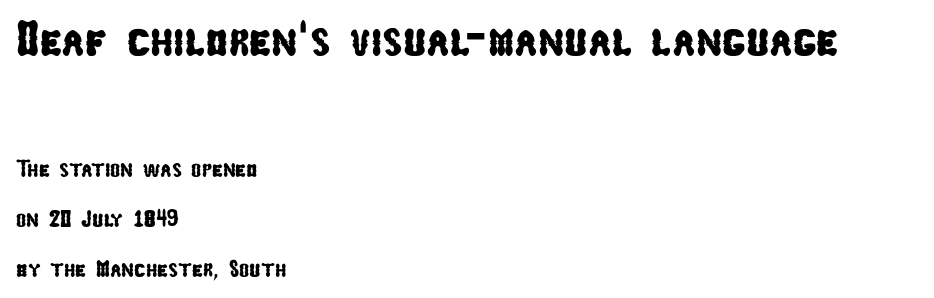
Q: Is the typeface a serif or a sans-serif typeface? A: Sans-serif.
Q: Is the text underlined? A: No.
Q: How is the paragraph aligned? A: Left-aligned.
Q: Is the spacing between letters normal or unusually wide? A: Normal.
Q: Is the spacing between lines tight, normal or loose? A: Loose.
Q: Which block of text is set in a larger size, the first (top) or the second (bottom)? A: The first (top) one.
Q: Width (condensed, normal, or wide)? A: Condensed.
Q: Stroke contrast? A: Low.
Q: x-height? A: Medium.
Q: Monospaced? A: No.
